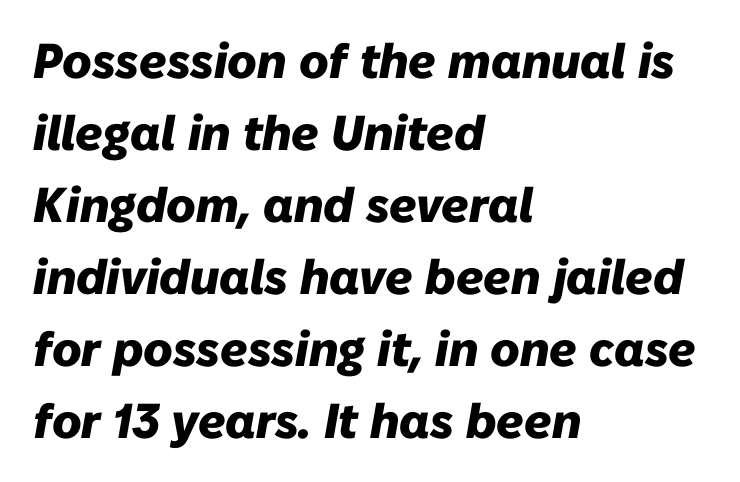
Q: Is the text bold? A: Yes.
Q: Is the text italic (slanted)? A: Yes, it leans right by about 10 degrees.
Q: Is the text underlined? A: No.
Q: How is the paragraph aligned? A: Left-aligned.
Q: Is the spacing between letters normal or unusually wide? A: Normal.
Q: Is the spacing between lines tight, normal or loose? A: Normal.
Q: Width (condensed, normal, or wide)? A: Normal.
Q: Stroke contrast? A: Low.
Q: x-height? A: Medium.
Q: Monospaced? A: No.
